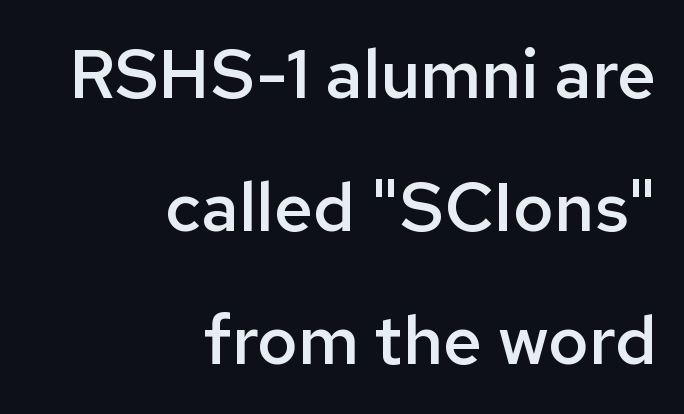
{"serif": "no", "italic": "no", "bold": "semi", "weight": "semibold", "width": "normal", "stroke_contrast": "low", "x_height": "medium", "monospaced": "no", "underline": "no", "align": "right", "line_spacing": "loose", "line_spacing_ratio": 1.93, "letter_spacing": "normal", "letter_spacing_em": 0.0, "glyph_px": 69}
